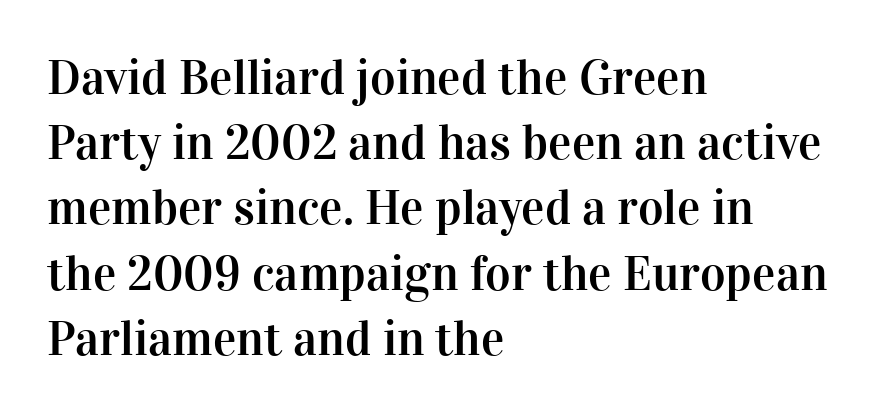
The letters advance in unequal steps, a hallmark of proportional type. Layout note: lines flush left. Quick note: underline off. The letters sit at their default tracking, neither squeezed nor spread. In terms of leading, this rendering sits right in the middle.
